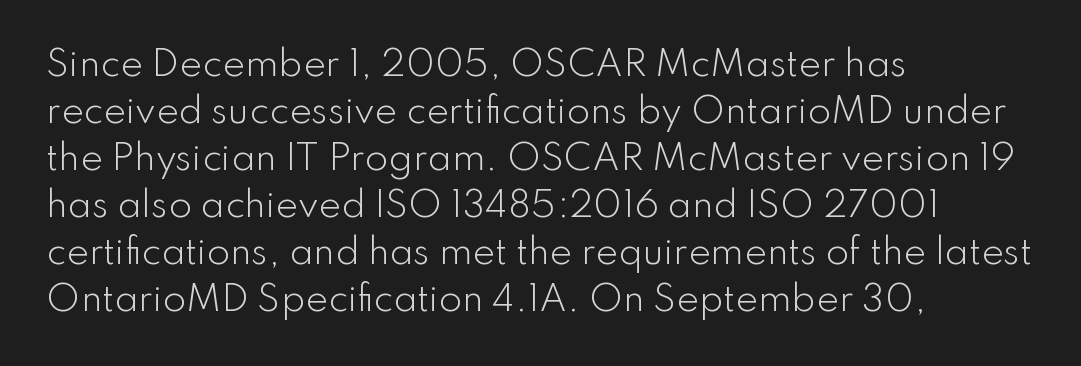
Q: Is the text bold? A: No.
Q: Is the text italic (slanted)? A: No, it is upright.
Q: Is the typeface a serif or a sans-serif typeface? A: Sans-serif.
Q: Is the text underlined? A: No.
Q: How is the paragraph aligned? A: Left-aligned.
Q: Is the spacing between letters normal or unusually wide? A: Normal.
Q: Is the spacing between lines tight, normal or loose? A: Normal.
Q: Width (condensed, normal, or wide)? A: Normal.
Q: Stroke contrast? A: Low.
Q: x-height? A: Small.
Q: Monospaced? A: No.
